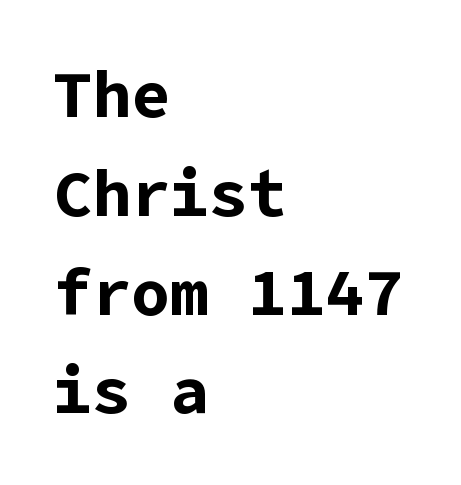
Does the leading feel generous? No, just average. Notice how the passage keeps a crisp vertical edge on the left only. Every character sits straight up, as roman type does. Letterform terminals end flat and unadorned throughout the passage.
